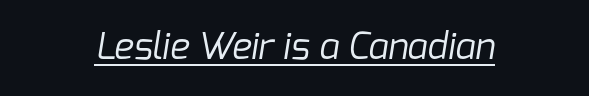
Q: Is the text bold? A: No.
Q: Is the typeface a serif or a sans-serif typeface? A: Sans-serif.
Q: Is the text underlined? A: Yes.
Q: Is the spacing between letters normal or unusually wide? A: Normal.
Q: Width (condensed, normal, or wide)? A: Normal.
Q: Stroke contrast? A: Low.
Q: x-height? A: Medium.
Q: Monospaced? A: No.
